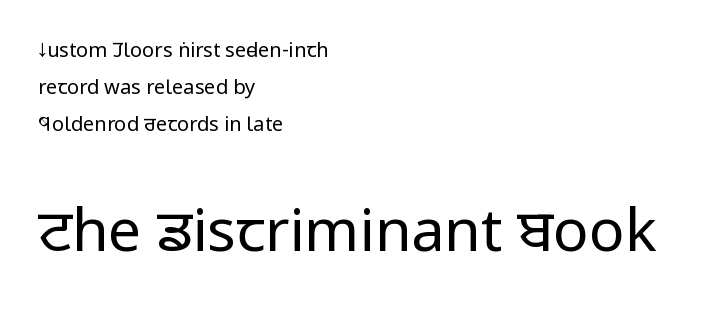
{"serif": "no", "italic": "no", "bold": "no", "weight": "regular", "width": "condensed", "stroke_contrast": "low", "x_height": "large", "monospaced": "no", "underline": "no", "align": "left", "line_spacing_ratio": 1.85, "letter_spacing": "normal", "letter_spacing_em": 0.0, "larger_block": "second", "size_ratio": 2.95, "glyph_px": 59}
